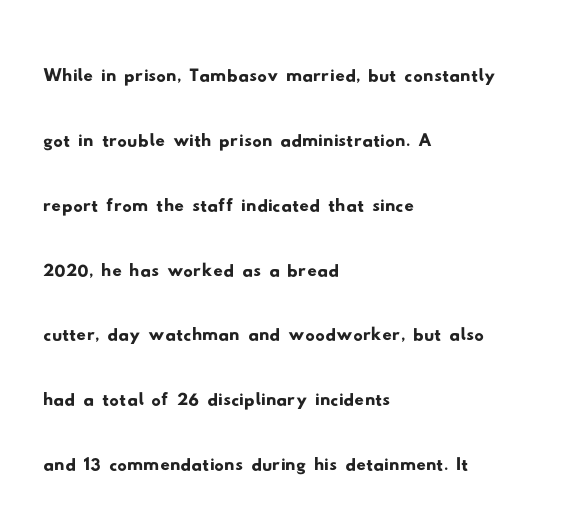
Q: Is the typeface a serif or a sans-serif typeface? A: Sans-serif.
Q: Is the text underlined? A: No.
Q: How is the paragraph aligned? A: Left-aligned.
Q: Is the spacing between letters normal or unusually wide? A: Normal.
Q: Is the spacing between lines tight, normal or loose? A: Normal.
Q: Width (condensed, normal, or wide)? A: Wide.
Q: Stroke contrast? A: Low.
Q: x-height? A: Small.
Q: Monospaced? A: No.
